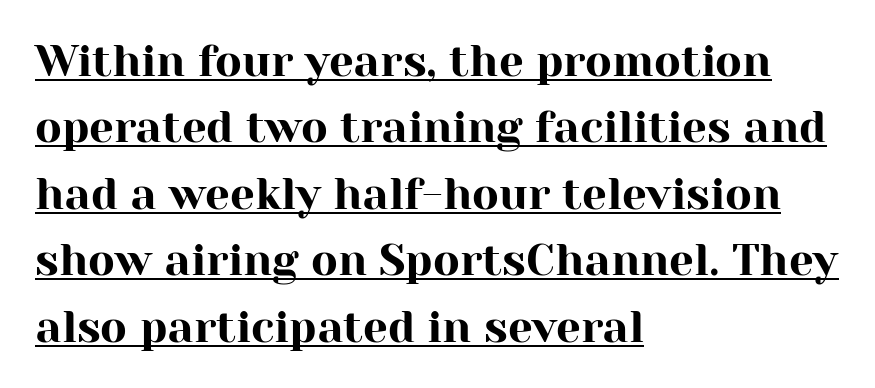
Q: Is the text italic (slanted)? A: No, it is upright.
Q: Is the typeface a serif or a sans-serif typeface? A: Serif.
Q: Is the text underlined? A: Yes.
Q: How is the paragraph aligned? A: Left-aligned.
Q: Is the spacing between letters normal or unusually wide? A: Normal.
Q: Is the spacing between lines tight, normal or loose? A: Normal.
Q: Width (condensed, normal, or wide)? A: Normal.
Q: Stroke contrast? A: High.
Q: x-height? A: Medium.
Q: Monospaced? A: No.
